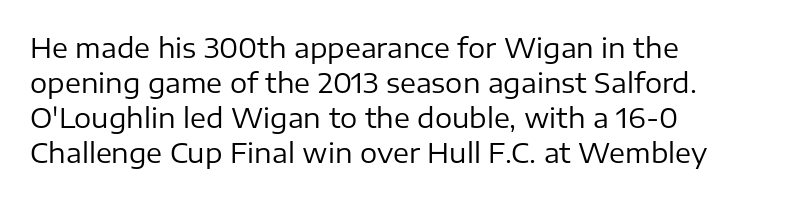
Style check: upright. Plain, unruled lines of type. The paragraph has a hard left edge and a soft right edge. This rendering leaves character spacing at its baseline value. A typesetter would call this leading conventional body-copy spacing. These glyphs show unthickened strokes, regular width or finer.
